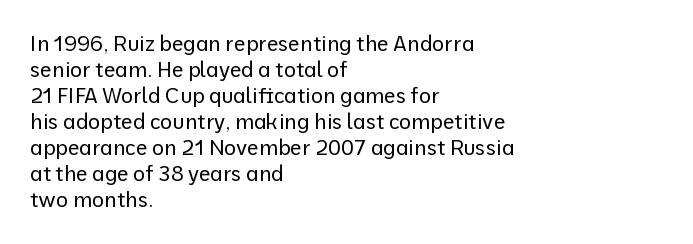
Q: Is the text bold? A: No.
Q: Is the text italic (slanted)? A: No, it is upright.
Q: Is the text underlined? A: No.
Q: How is the paragraph aligned? A: Left-aligned.
Q: Is the spacing between letters normal or unusually wide? A: Normal.
